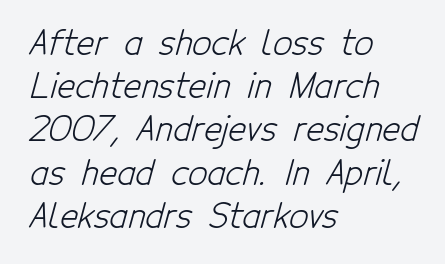
Students, observe: this is what conventionally led text looks like. Nope, no serifs anywhere on these letters. Typeset ragged right — the left edge is the straight one. Look at the tracking — it's just the regular setting, nothing added.
